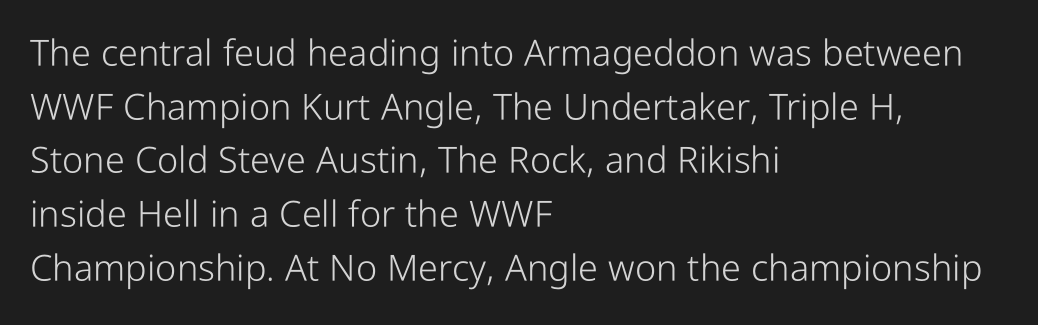
Default kerning and tracking; the words read as compact shapes. The specimen omits any rule beneath the text block's lines. Notice how the passage keeps a crisp vertical edge on the left only. Letters have the restrained weight of plain body copy at most. The letters carry no serifs — their stems end cleanly without finishing strokes.
